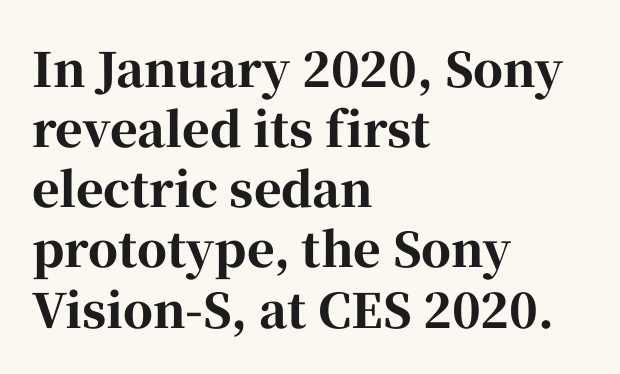
The image shows 47 px bold serif type, upright; set left-aligned, normal line spacing (1.28x), normal letter spacing, not underlined; high stroke contrast and a medium x-height.
